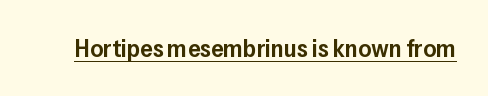
Q: Is the text bold? A: Semi-bold.
Q: Is the text italic (slanted)? A: No, it is upright.
Q: Is the text underlined? A: Yes.
Q: Is the spacing between letters normal or unusually wide? A: Normal.
